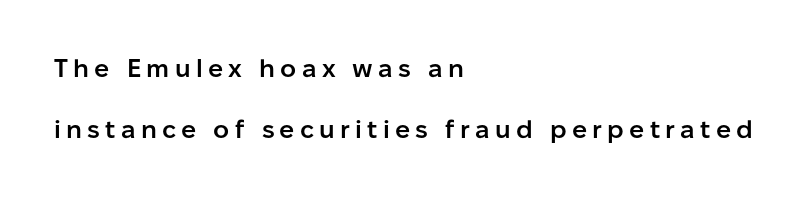
Q: Is the text bold? A: Semi-bold.
Q: Is the text italic (slanted)? A: No, it is upright.
Q: Is the text underlined? A: No.
Q: How is the paragraph aligned? A: Left-aligned.
Q: Is the spacing between letters normal or unusually wide? A: Unusually wide.
Q: Is the spacing between lines tight, normal or loose? A: Loose.
